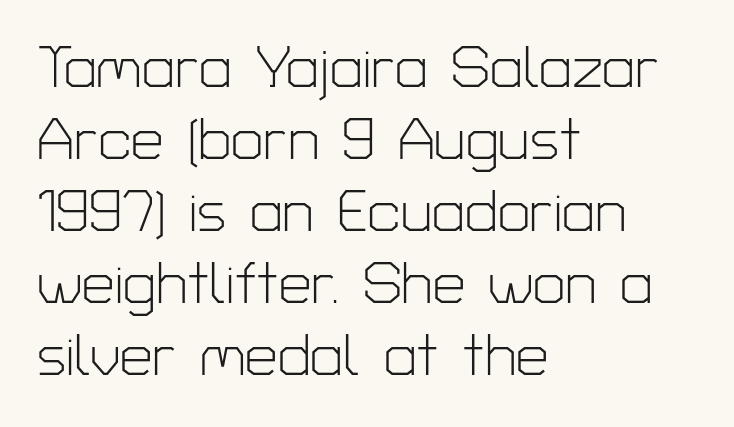
{"serif": "no", "italic": "no", "bold": "no", "weight": "light", "width": "normal", "stroke_contrast": "low", "x_height": "medium", "monospaced": "no", "underline": "no", "align": "left", "line_spacing_ratio": 1.24, "letter_spacing": "normal", "letter_spacing_em": 0.0, "glyph_px": 58}
